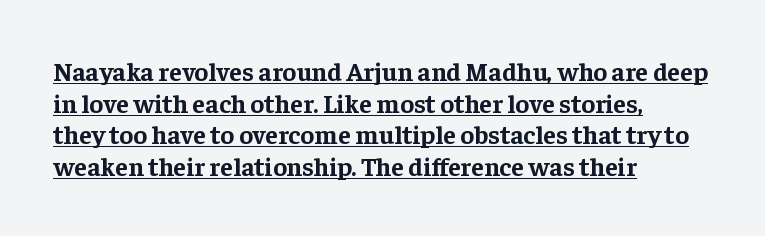
{"italic": "no", "bold": "yes", "underline": "yes", "align": "left", "line_spacing_ratio": 1.22, "letter_spacing": "normal", "letter_spacing_em": 0.0, "glyph_px": 26}
